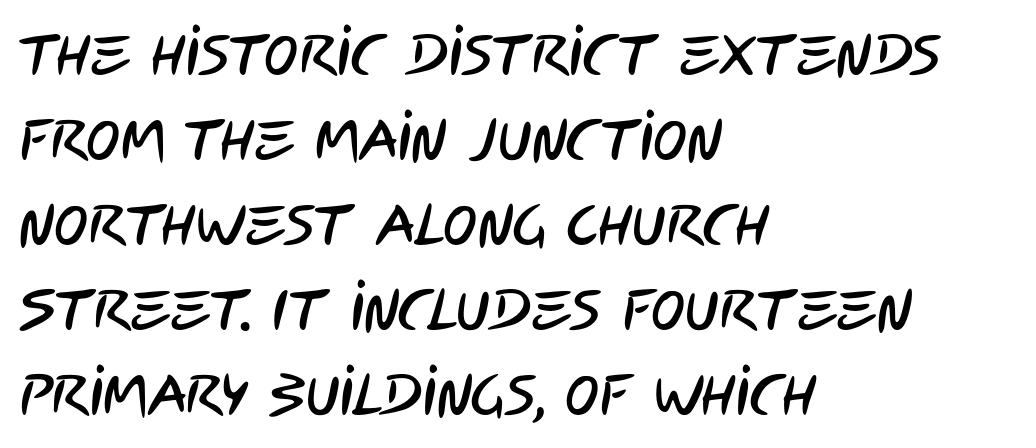
The image shows 57 px condensed sans-serif type; set left-aligned, normal line spacing (1.49x), normal letter spacing, not underlined; low stroke contrast and a large x-height.
